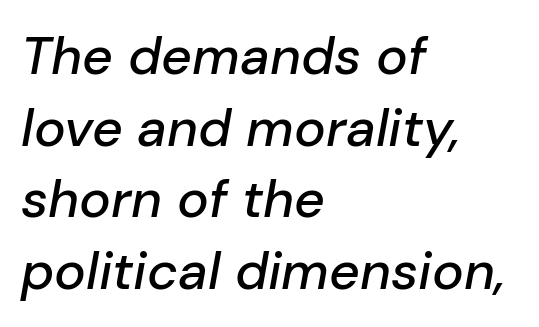
{"italic": "yes", "lean": "right", "slant_degrees": 10, "width": "normal", "stroke_contrast": "low", "x_height": "medium", "monospaced": "no", "underline": "no", "align": "left", "line_spacing": "normal", "line_spacing_ratio": 1.35, "letter_spacing": "normal", "letter_spacing_em": 0.0, "glyph_px": 53}
